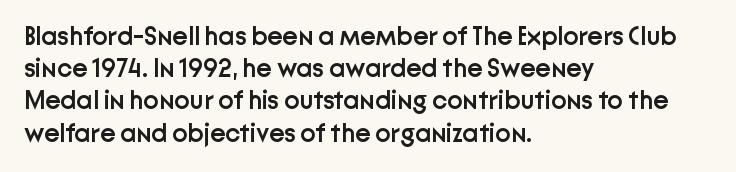
Q: Is the text bold? A: Semi-bold.
Q: Is the text italic (slanted)? A: No, it is upright.
Q: Is the text underlined? A: No.
Q: How is the paragraph aligned? A: Left-aligned.
Q: Is the spacing between letters normal or unusually wide? A: Normal.
